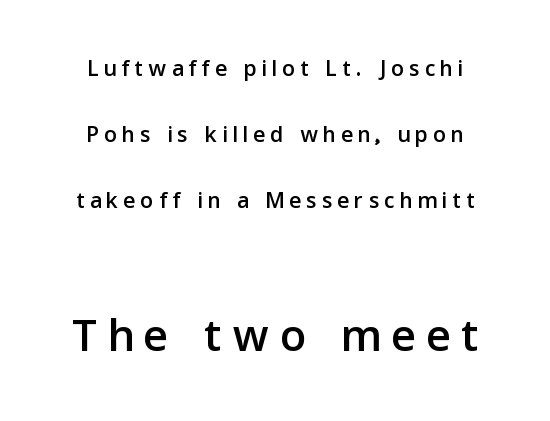
Q: Is the text italic (slanted)? A: No, it is upright.
Q: Is the typeface a serif or a sans-serif typeface? A: Sans-serif.
Q: Is the text underlined? A: No.
Q: How is the paragraph aligned? A: Centered.
Q: Is the spacing between lines tight, normal or loose? A: Loose.
Q: Which block of text is set in a larger size, the first (top) or the second (bottom)? A: The second (bottom) one.
Q: Width (condensed, normal, or wide)? A: Normal.
Q: Stroke contrast? A: Low.
Q: x-height? A: Medium.
Q: Monospaced? A: No.
